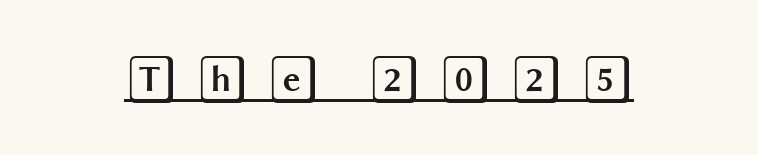
The image shows 49 px wide type, upright; set unusually wide letter spacing (+0.35 em), underlined; a large x-height.
